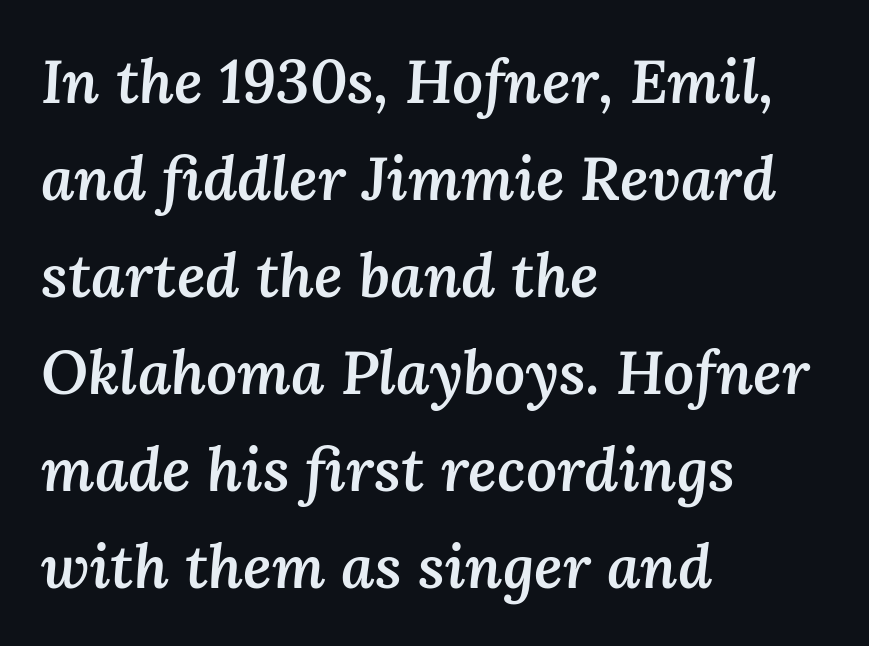
{"italic": "yes", "lean": "right", "slant_degrees": 3, "bold": "semi", "weight": "semibold", "width": "normal", "stroke_contrast": "medium", "x_height": "medium", "monospaced": "no", "underline": "no", "align": "left", "line_spacing": "normal", "line_spacing_ratio": 1.59, "letter_spacing": "normal", "letter_spacing_em": 0.0, "glyph_px": 61}
